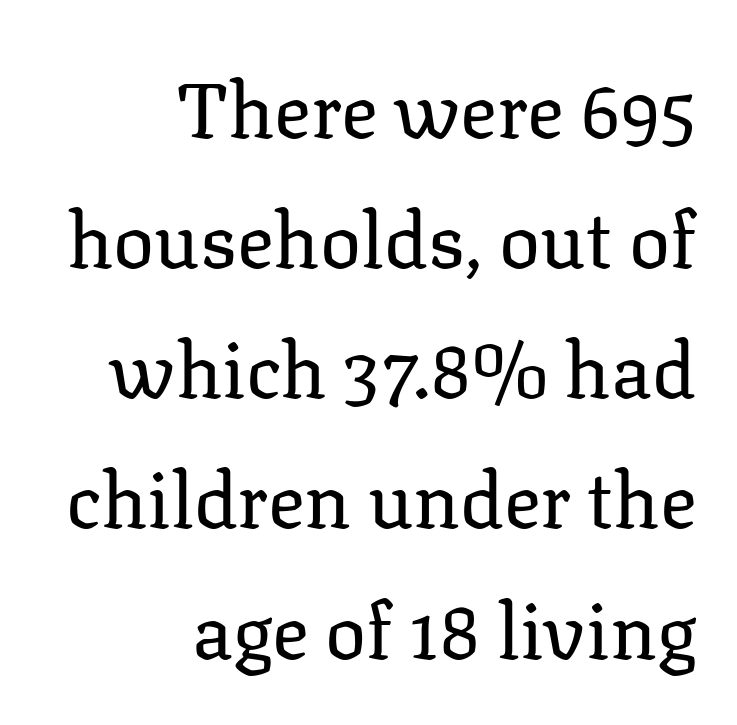
Baseline-to-baseline distance is the conventional proportion of letter height. The letters look calm and open, with moderate or lighter stems. This sample is right-justified, so line beginnings fall wherever the words allow. Is this a fixed-width face? No — the glyphs have proportional, varying widths.
